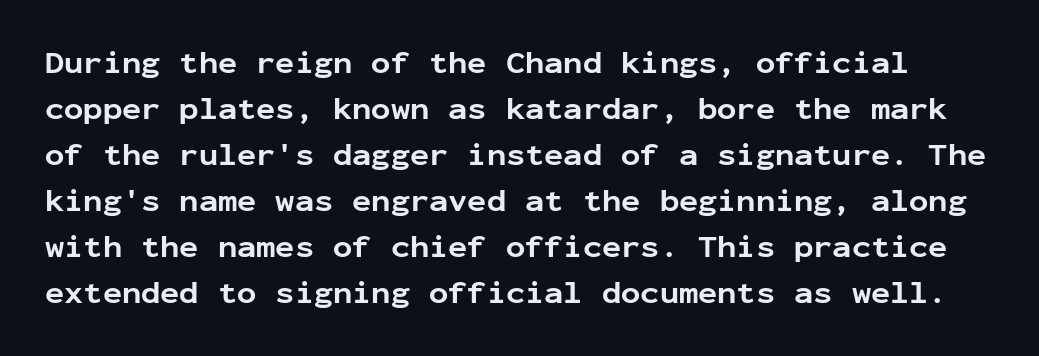
The image shows 32 px bold sans-serif type, upright, monospaced; set normal line spacing (1.44x), normal letter spacing, not underlined; low stroke contrast and a medium x-height.
